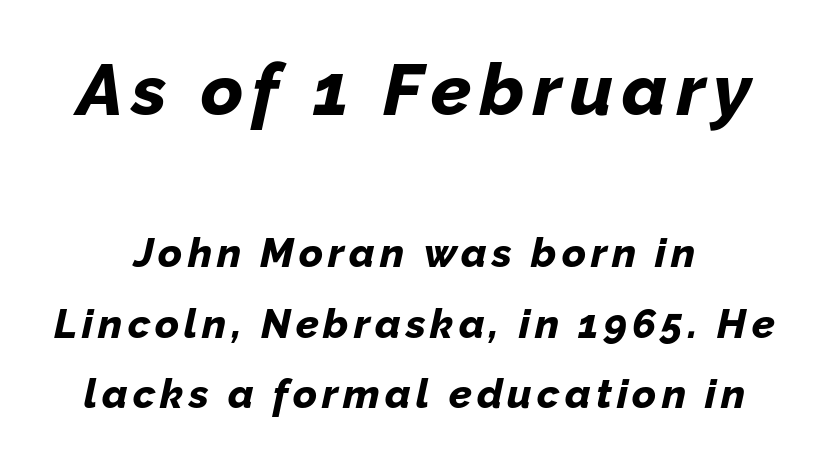
Does the weight exceed regular? Yes, all the way to bold. Is the lower block the larger one? No — the upper block carries the bigger type. When letters slant like this, we call the style italic. The passage shown is not underscored anywhere. Each letter keeps its own natural width here, so spacing adapts to shape.
